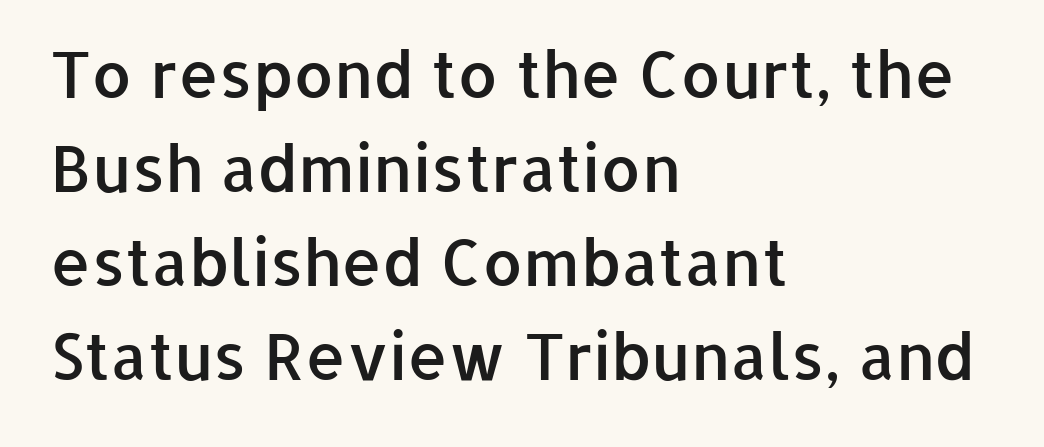
Nope, no serifs anywhere on these letters. Here the designer chose a conventional face with non-uniform glyph widths. Vertical strokes here are truly vertical. The leading is moderate, giving the passage an even texture. Letters rest on an invisible, unmarked baseline. There is no visible air inserted between adjacent glyphs.
